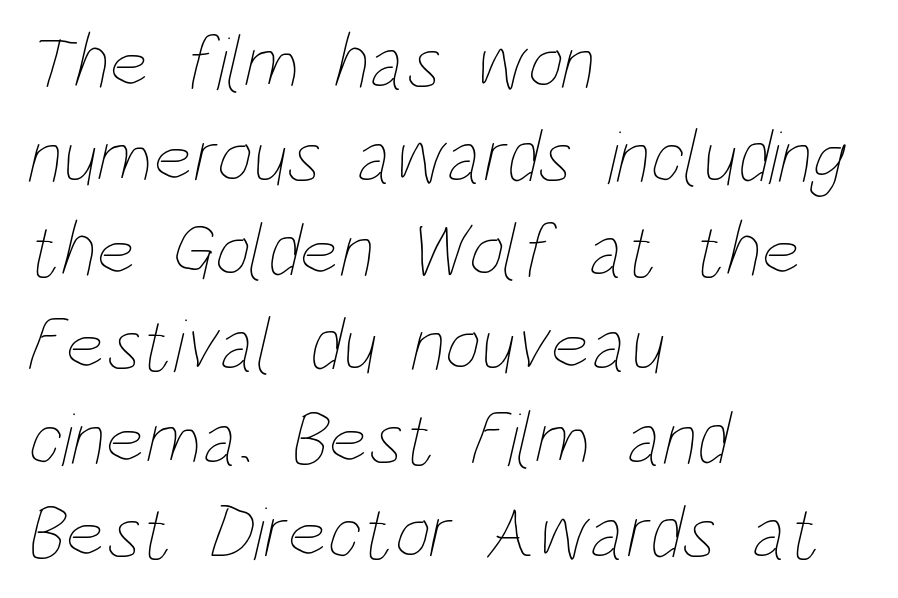
The text block is weighted toward the left margin, trailing off unevenly rightward. Each stroke keeps to a modest, everyday thickness or less. The string is rendered with underlining switched off. Nobody touched the tracking dial on this one.
